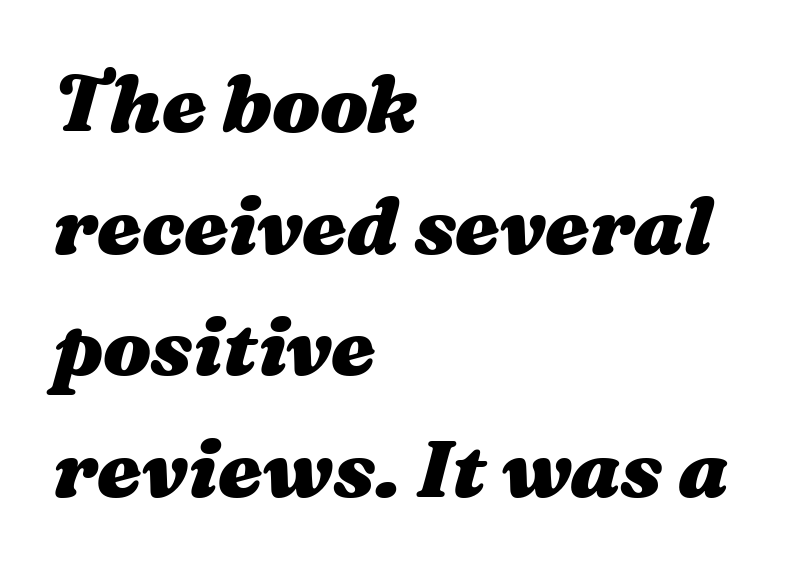
Q: Is the text bold? A: Yes.
Q: Is the text italic (slanted)? A: Yes, it leans right by about 16 degrees.
Q: Is the text underlined? A: No.
Q: How is the paragraph aligned? A: Left-aligned.
Q: Is the spacing between letters normal or unusually wide? A: Normal.
Q: Is the spacing between lines tight, normal or loose? A: Normal.
Q: Width (condensed, normal, or wide)? A: Wide.
Q: Stroke contrast? A: Medium.
Q: x-height? A: Medium.
Q: Monospaced? A: No.
